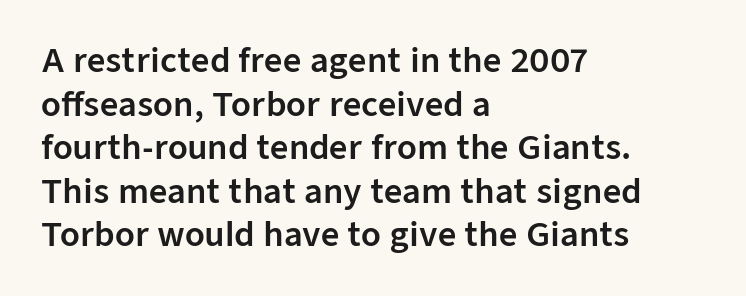
The image shows 32 px sans-serif type, upright; set left-aligned, normal line spacing (1.36x), normal letter spacing, not underlined; low stroke contrast and a medium x-height.
